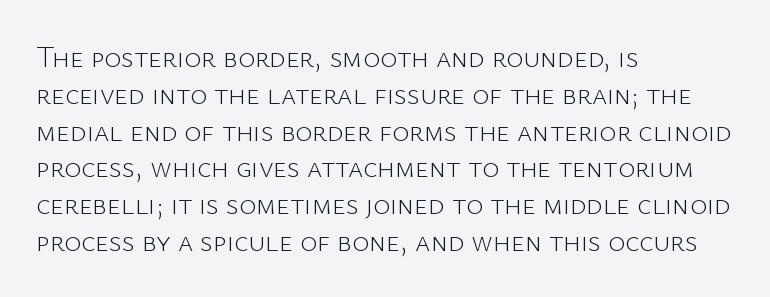
The image shows 29 px light sans-serif type, upright; set left-aligned, normal line spacing (1.27x), normal letter spacing, not underlined; low stroke contrast and a medium x-height.
